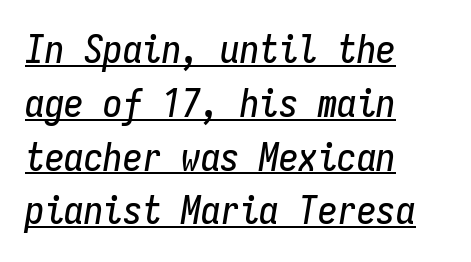
Q: Is the text italic (slanted)? A: Yes, it leans right by about 9 degrees.
Q: Is the text underlined? A: Yes.
Q: How is the paragraph aligned? A: Left-aligned.
Q: Is the spacing between letters normal or unusually wide? A: Normal.
Q: Is the spacing between lines tight, normal or loose? A: Normal.
Q: Width (condensed, normal, or wide)? A: Condensed.
Q: Stroke contrast? A: Low.
Q: x-height? A: Medium.
Q: Monospaced? A: Yes.
